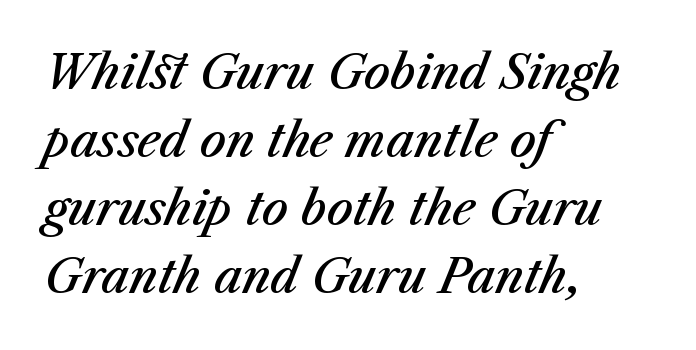
Q: Is the text bold? A: Semi-bold.
Q: Is the text italic (slanted)? A: Yes, it leans right by about 23 degrees.
Q: Is the text underlined? A: No.
Q: How is the paragraph aligned? A: Left-aligned.
Q: Is the spacing between letters normal or unusually wide? A: Normal.
Q: Is the spacing between lines tight, normal or loose? A: Normal.
Q: Width (condensed, normal, or wide)? A: Normal.
Q: Stroke contrast? A: Medium.
Q: x-height? A: Medium.
Q: Monospaced? A: No.
